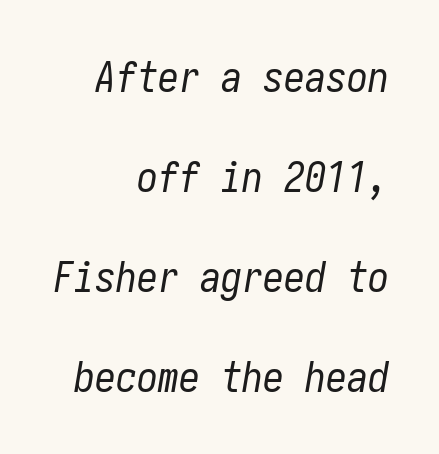
Q: Is the text bold? A: No.
Q: Is the text italic (slanted)? A: Yes, it leans right by about 10 degrees.
Q: Is the text underlined? A: No.
Q: How is the paragraph aligned? A: Right-aligned.
Q: Is the spacing between letters normal or unusually wide? A: Normal.
Q: Is the spacing between lines tight, normal or loose? A: Loose.
Q: Width (condensed, normal, or wide)? A: Condensed.
Q: Stroke contrast? A: Low.
Q: x-height? A: Medium.
